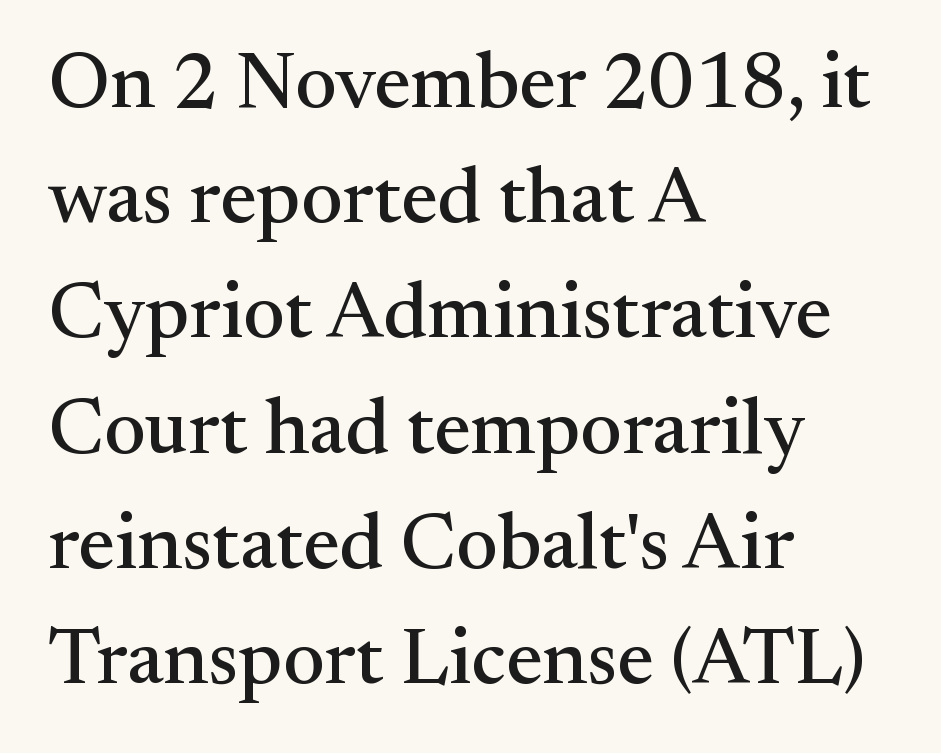
{"serif": "yes", "italic": "no", "width": "normal", "stroke_contrast": "medium", "x_height": "small", "monospaced": "no", "underline": "no", "align": "left", "line_spacing": "normal", "line_spacing_ratio": 1.44, "letter_spacing": "normal", "letter_spacing_em": 0.0, "glyph_px": 80}
